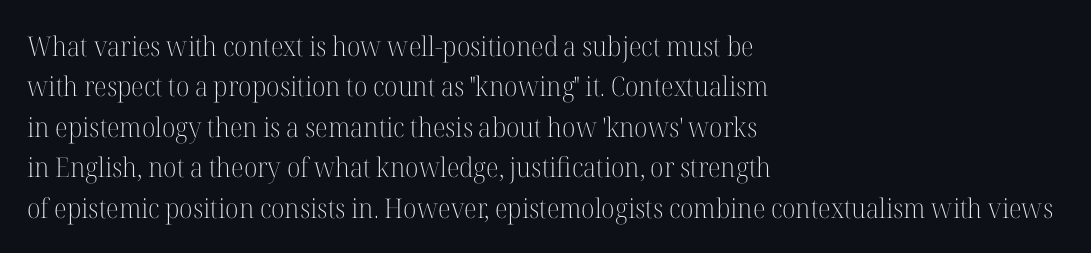
Q: Is the text bold? A: No.
Q: Is the text italic (slanted)? A: No, it is upright.
Q: Is the text underlined? A: No.
Q: How is the paragraph aligned? A: Left-aligned.
Q: Is the spacing between letters normal or unusually wide? A: Normal.
Q: Is the spacing between lines tight, normal or loose? A: Normal.
